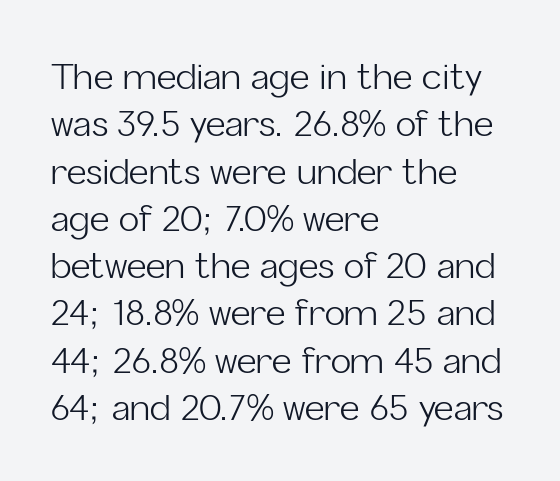
The image shows 34 px light sans-serif type, upright; set left-aligned, normal line spacing (1.39x), normal letter spacing, not underlined; low stroke contrast and a medium x-height.
